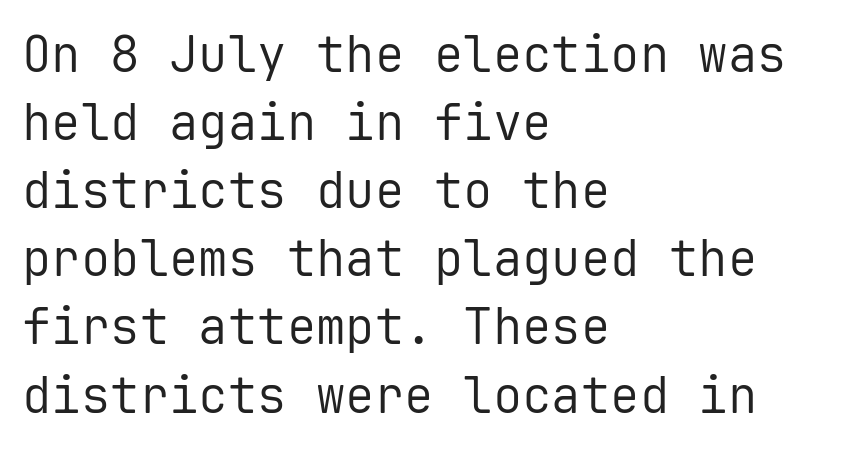
The image shows 49 px regular-weight sans-serif type, upright, monospaced; set left-aligned, normal line spacing (1.39x), normal letter spacing, not underlined; low stroke contrast and a medium x-height.
